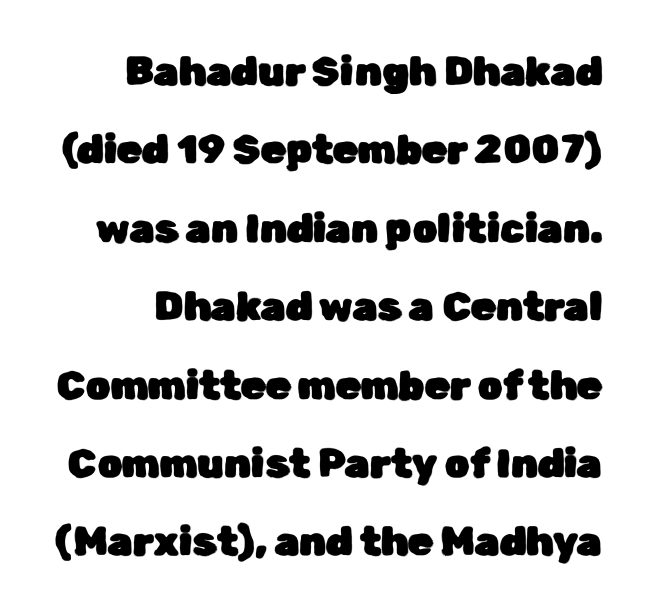
The image shows 40 px sans-serif type, upright; set loose line spacing (1.96x), normal letter spacing, not underlined; low stroke contrast and a medium x-height.
